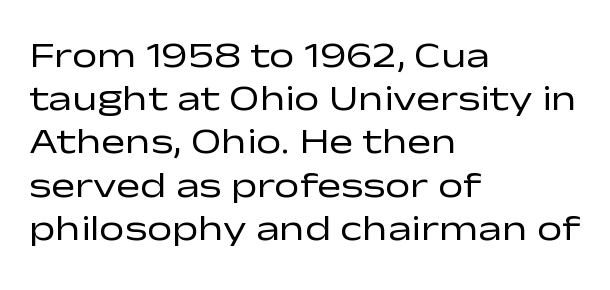
{"serif": "no", "italic": "no", "bold": "no", "weight": "regular", "width": "wide", "stroke_contrast": "low", "x_height": "medium", "monospaced": "no", "underline": "no", "align": "left", "line_spacing_ratio": 1.2, "letter_spacing": "normal", "letter_spacing_em": 0.0, "glyph_px": 36}
